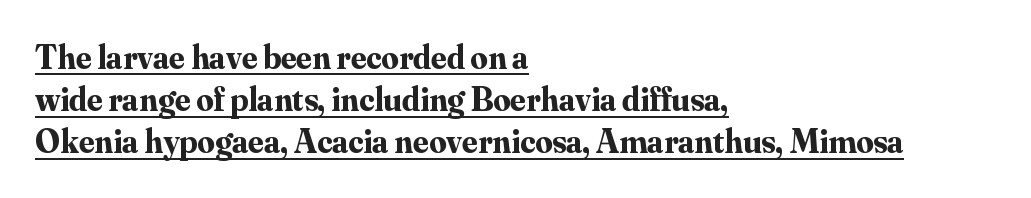
{"serif": "yes", "italic": "no", "bold": "yes", "weight": "bold", "width": "normal", "stroke_contrast": "medium", "x_height": "small", "monospaced": "no", "underline": "yes", "align": "left", "line_spacing_ratio": 1.24, "letter_spacing": "normal", "letter_spacing_em": 0.0, "glyph_px": 34}
